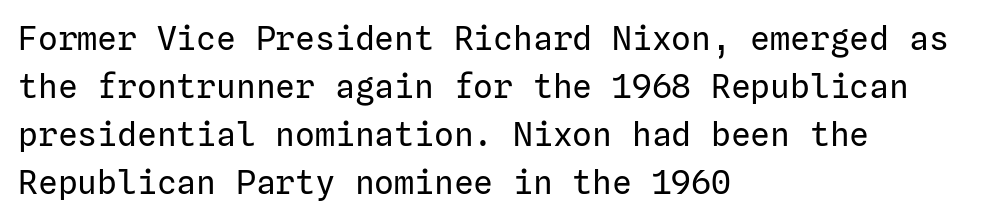
The zone under the glyphs is completely vacant. Italic: no, the glyphs are upright roman. This sample keeps an unexceptional amount of space between lines. The typeface chosen for these lines omits serifs. The paragraph shown leans on its left margin.
